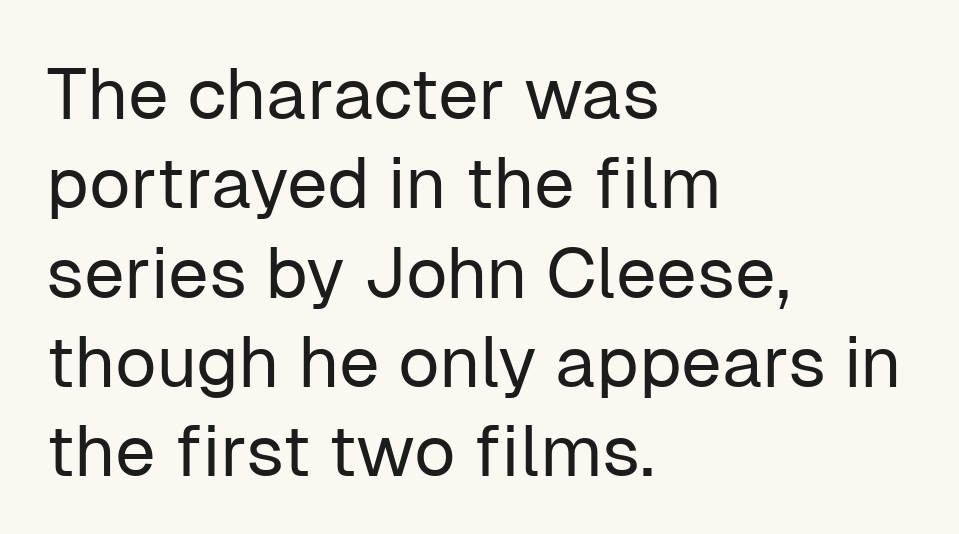
{"serif": "no", "italic": "no", "bold": "no", "weight": "regular", "width": "normal", "stroke_contrast": "low", "x_height": "medium", "monospaced": "no", "underline": "no", "align": "left", "line_spacing_ratio": 1.24, "letter_spacing": "normal", "letter_spacing_em": 0.0, "glyph_px": 72}
